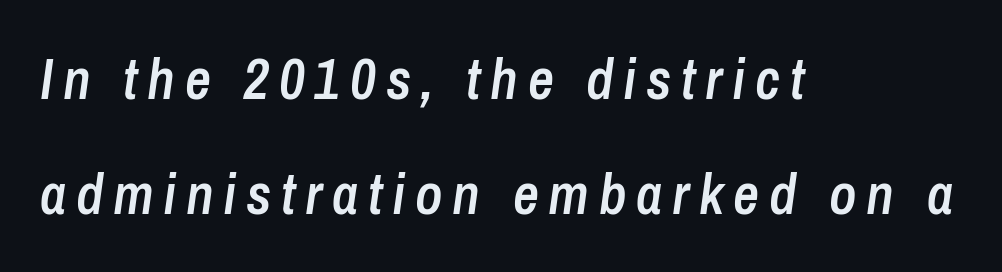
Only glyphs here, with clear space below each row. These lines carry some extra weight — a demibold, not a full bold. Varying glyph widths throughout — classic text-font behaviour. These lines stand farther apart than default settings would place them. Visually the block forms a straight wall on the left and a jagged coastline on the right. Observe the lean: these are italic letterforms.
